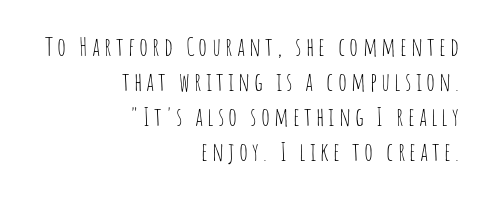
{"italic": "no", "bold": "no", "underline": "no", "align": "right", "line_spacing": "normal", "line_spacing_ratio": 1.34, "glyph_px": 26}
